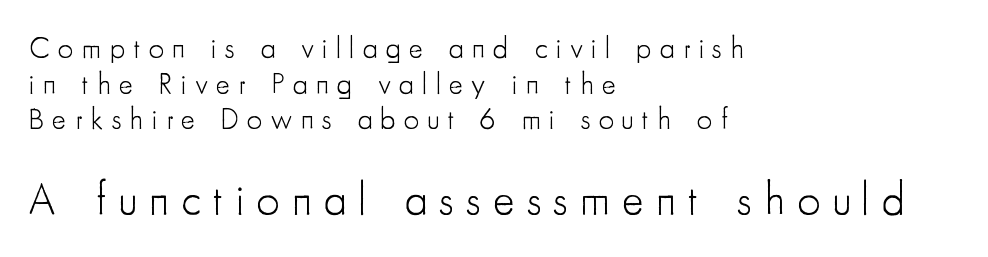
Spacing verdict: proportional, widths tailored to each character. This rendering uses left alignment, leaving the right contour irregular. The words here are not underlined. The horizontal fit of the characters is loose and conspicuously gappy. Summary of weight: not heavy and not bold.
